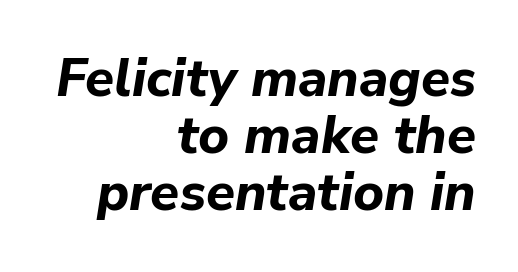
Designer's note — italics engaged. Default kerning and tracking; the words read as compact shapes. Is there much room between lines? No — they nearly touch. Every letter is thick-stroked: bold, no question.
